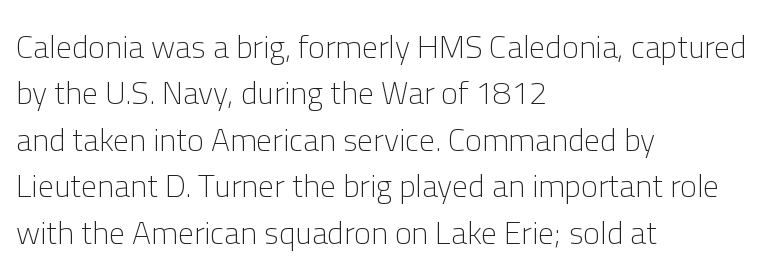
{"serif": "no", "italic": "no", "bold": "no", "weight": "light", "width": "normal", "stroke_contrast": "low", "x_height": "medium", "monospaced": "no", "underline": "no", "align": "left", "line_spacing": "normal", "line_spacing_ratio": 1.45, "letter_spacing": "normal", "letter_spacing_em": 0.0, "glyph_px": 32}
